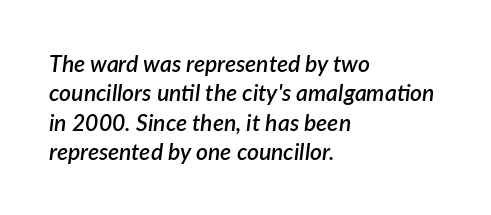
{"italic": "yes", "lean": "right", "slant_degrees": 7, "bold": "semi", "underline": "no", "align": "left", "line_spacing": "normal", "line_spacing_ratio": 1.28, "letter_spacing": "normal", "letter_spacing_em": 0.0, "glyph_px": 23}
